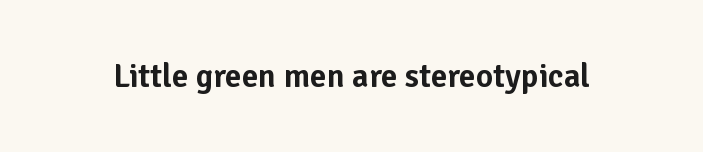
Q: Is the text italic (slanted)? A: No, it is upright.
Q: Is the typeface a serif or a sans-serif typeface? A: Sans-serif.
Q: Is the text underlined? A: No.
Q: Is the spacing between letters normal or unusually wide? A: Normal.
Q: Width (condensed, normal, or wide)? A: Normal.
Q: Stroke contrast? A: Low.
Q: x-height? A: Medium.
Q: Monospaced? A: No.
